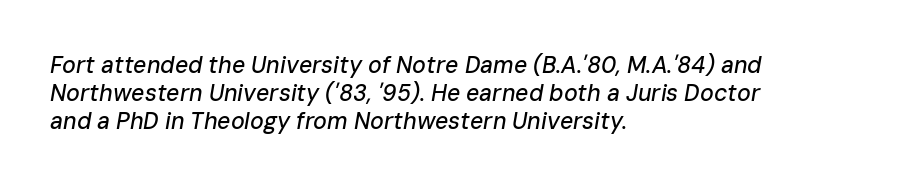
The baseline area is clear. The passage shown leans; its letterforms are oblique. Reading down the block, your eye returns to a fixed left position each line. This rendering leaves character spacing at its baseline value.
